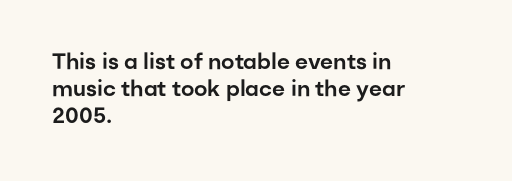
Is the block centered? No — it sits flush against the left margin. Beneath every word, the page is bare. What stands out about the letter spacing? Nothing — it is the standard amount. The lettering stays uniformly vertical, giving the passage a roman look.
